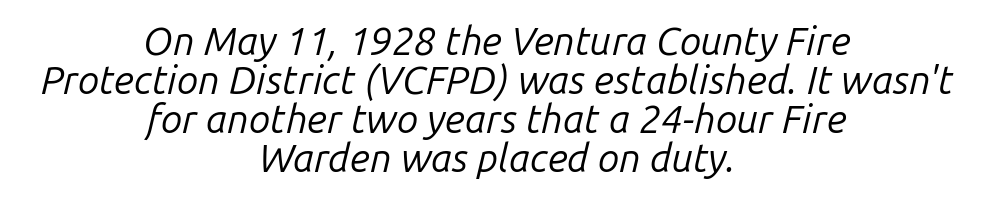
The image shows 39 px regular-weight type, italic (leaning right); set centered, tight line spacing (1.0x), normal letter spacing, not underlined; low stroke contrast and a medium x-height.
